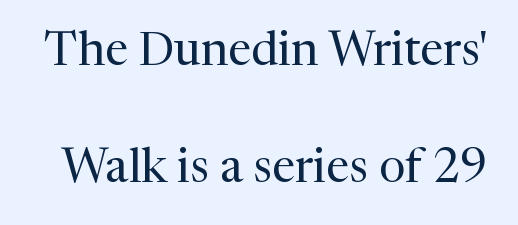
The image shows 47 px regular-weight serif type, upright; set loose line spacing (2.48x), normal letter spacing, not underlined; medium stroke contrast and a medium x-height.
